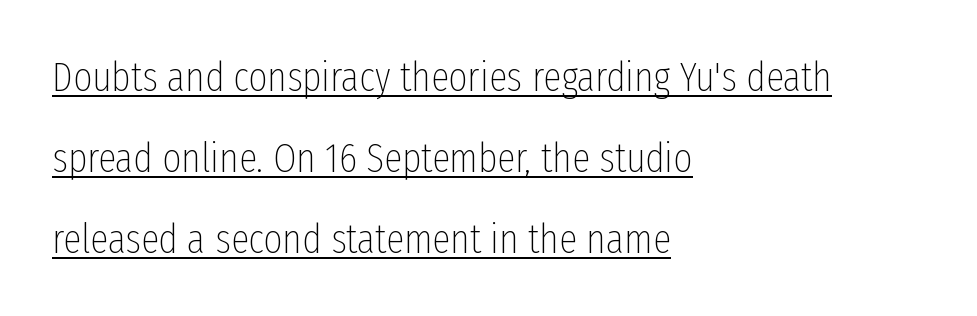
{"serif": "no", "italic": "no", "bold": "no", "weight": "thin", "width": "condensed", "stroke_contrast": "low", "x_height": "medium", "monospaced": "no", "underline": "yes", "align": "left", "line_spacing": "loose", "line_spacing_ratio": 1.97, "letter_spacing": "normal", "letter_spacing_em": 0.0, "glyph_px": 41}
